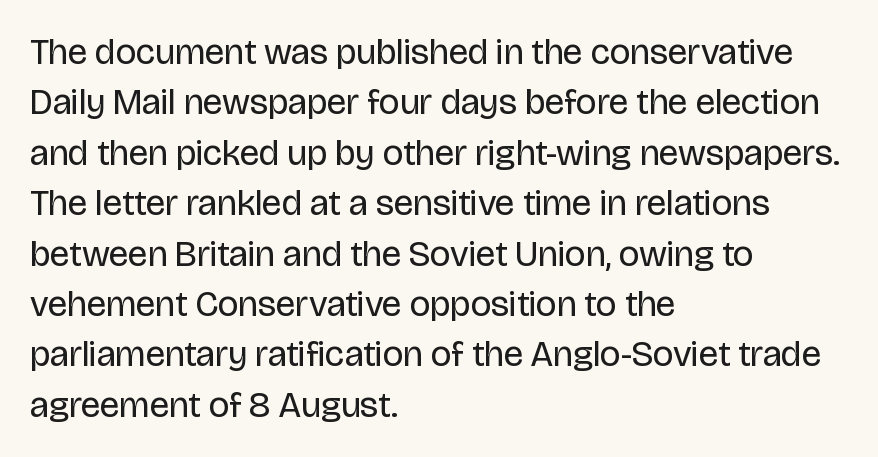
{"serif": "no", "italic": "no", "bold": "no", "weight": "regular", "width": "normal", "stroke_contrast": "low", "x_height": "large", "monospaced": "no", "underline": "no", "align": "left", "line_spacing": "normal", "line_spacing_ratio": 1.4, "letter_spacing": "normal", "letter_spacing_em": 0.0, "glyph_px": 36}
